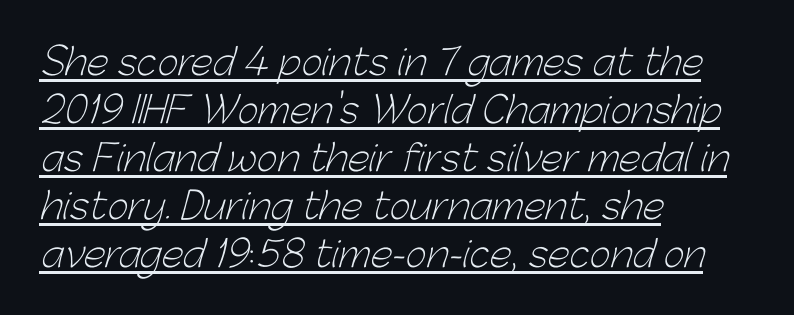
The image shows 36 px light sans-serif type; set left-aligned, normal line spacing (1.33x), normal letter spacing, underlined; low stroke contrast and a medium x-height.
